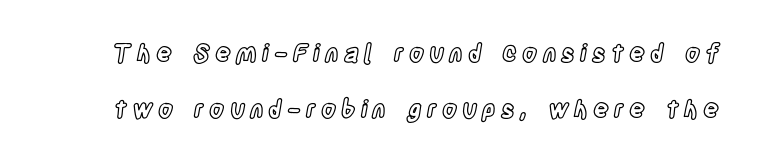
{"underline": "no", "line_spacing": "loose", "line_spacing_ratio": 2.33, "letter_spacing": "wide", "letter_spacing_em": 0.22, "glyph_px": 24}
